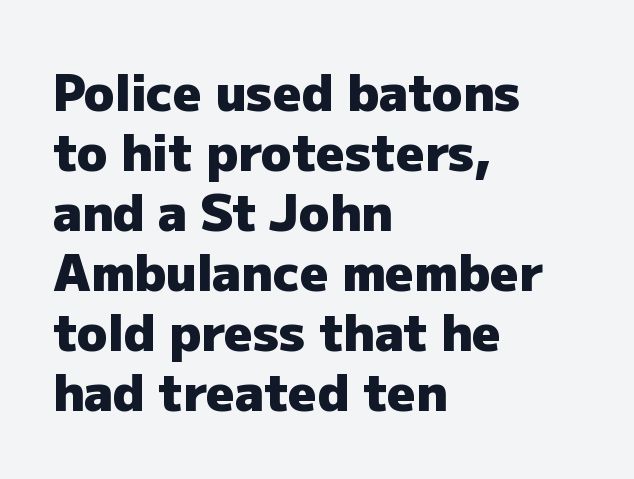
The image shows 50 px heavy sans-serif type, upright; set left-aligned, line spacing 1.2x, normal letter spacing, not underlined; low stroke contrast and a medium x-height.
